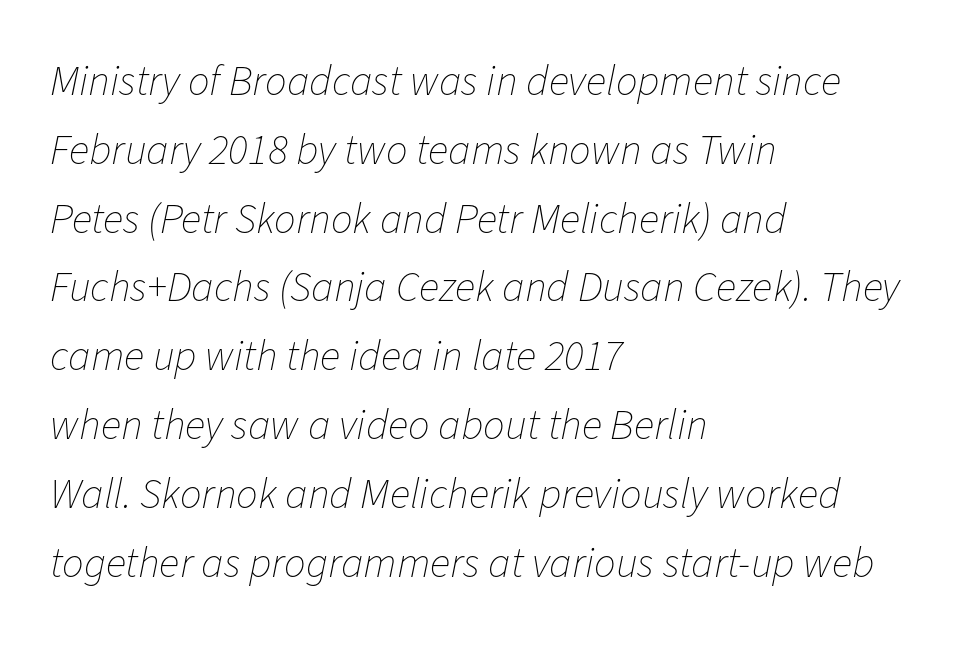
Q: Is the text bold? A: No.
Q: Is the text italic (slanted)? A: Yes, it leans right by about 11 degrees.
Q: Is the text underlined? A: No.
Q: How is the paragraph aligned? A: Left-aligned.
Q: Is the spacing between letters normal or unusually wide? A: Normal.
Q: Is the spacing between lines tight, normal or loose? A: Normal.
Q: Width (condensed, normal, or wide)? A: Normal.
Q: Stroke contrast? A: Low.
Q: x-height? A: Medium.
Q: Monospaced? A: No.
